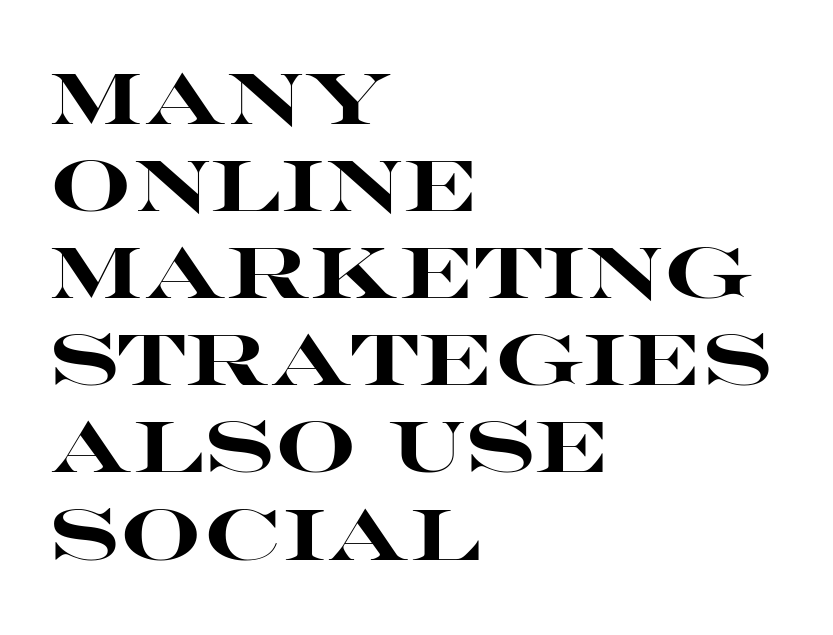
The image shows 72 px heavy, wide type, upright; set left-aligned, line spacing 1.21x, normal letter spacing, not underlined; high stroke contrast and a large x-height.
